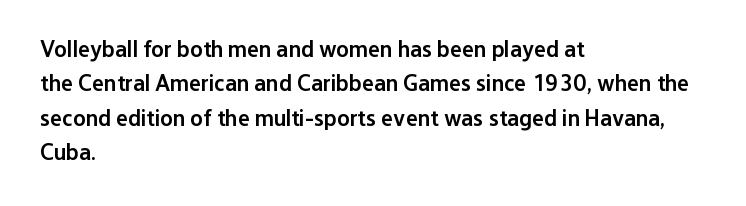
The setting favours the left margin, as ordinary paragraphs usually do. Words float on clear page, feet unadorned. If you measured baseline to baseline, you'd find a middling distance. These words are printed semibold, heavier than regular yet not bold. Does the lettering tilt? It doesn't — this is upright.
